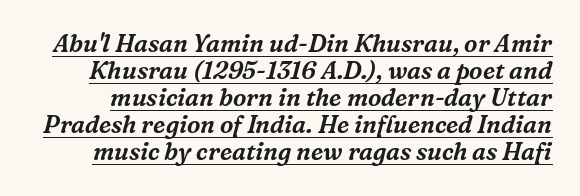
Designer's note — italics engaged. What stands out about the letter spacing? Nothing — it is the standard amount. Underlined type. The rendering uses a small line-height, squeezing the rows.
